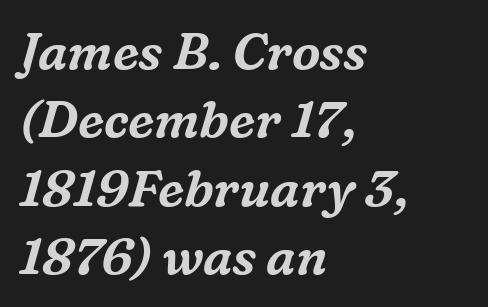
Q: Is the text italic (slanted)? A: Yes, it leans right by about 16 degrees.
Q: Is the typeface a serif or a sans-serif typeface? A: Serif.
Q: Is the text underlined? A: No.
Q: How is the paragraph aligned? A: Left-aligned.
Q: Is the spacing between letters normal or unusually wide? A: Normal.
Q: Is the spacing between lines tight, normal or loose? A: Normal.
Q: Width (condensed, normal, or wide)? A: Normal.
Q: Stroke contrast? A: Medium.
Q: x-height? A: Medium.
Q: Monospaced? A: No.
